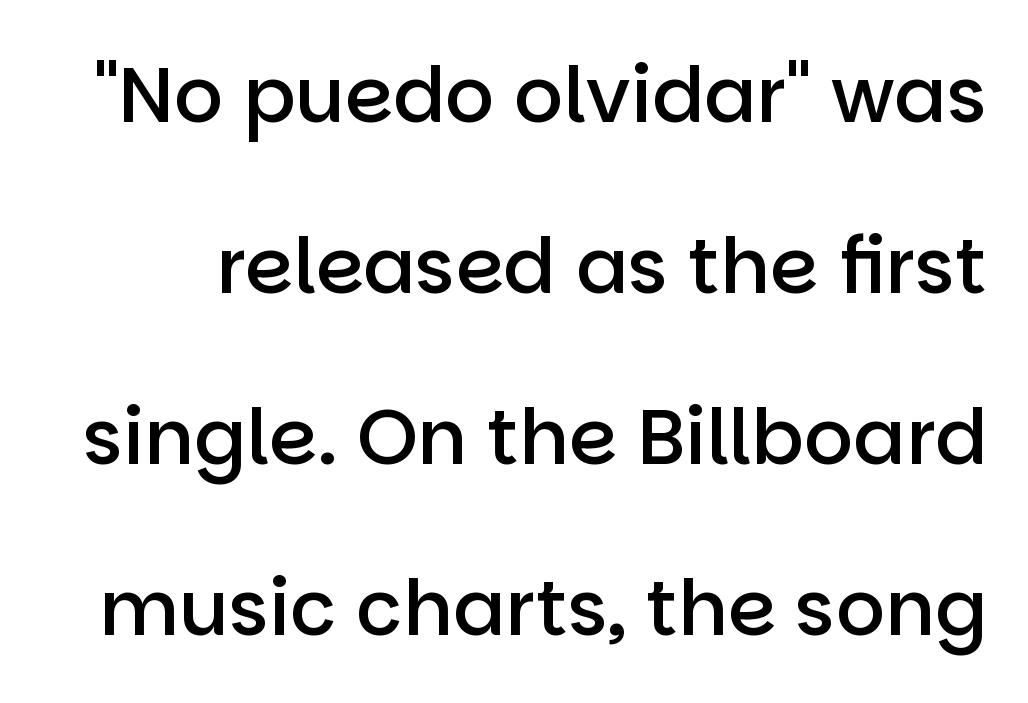
The image shows 77 px semibold sans-serif type, upright; set loose line spacing (2.22x), normal letter spacing, not underlined; low stroke contrast and a large x-height.
